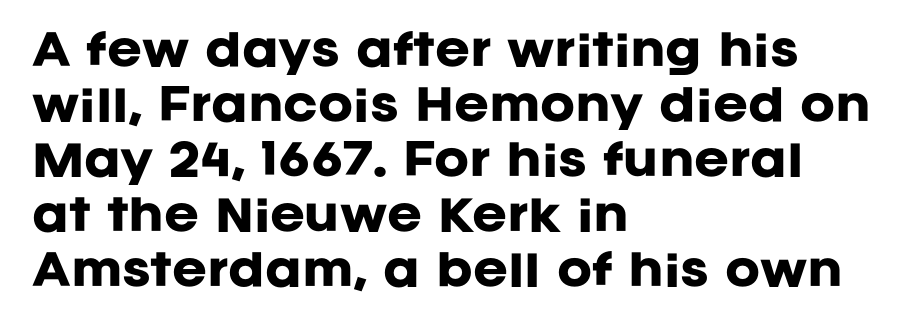
The image shows 42 px heavy sans-serif type, upright; set left-aligned, normal line spacing (1.31x), normal letter spacing, not underlined; low stroke contrast and a large x-height.
